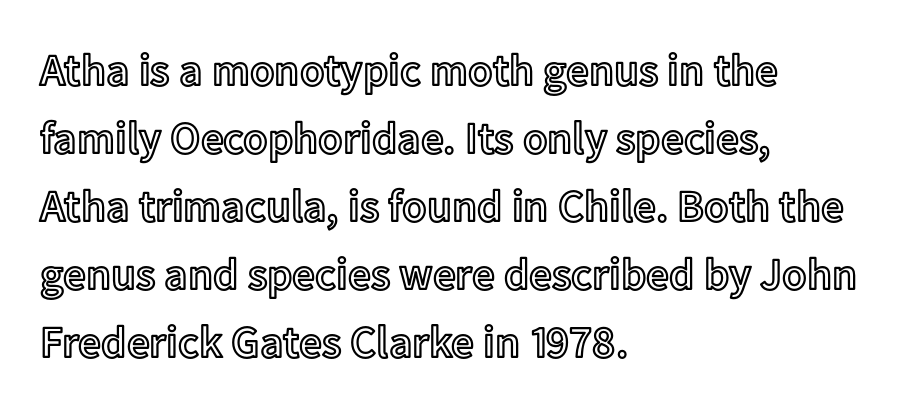
Q: Is the text italic (slanted)? A: No, it is upright.
Q: Is the text underlined? A: No.
Q: How is the paragraph aligned? A: Left-aligned.
Q: Is the spacing between letters normal or unusually wide? A: Normal.
Q: Is the spacing between lines tight, normal or loose? A: Normal.
Q: Width (condensed, normal, or wide)? A: Normal.
Q: x-height? A: Medium.
Q: Monospaced? A: No.
